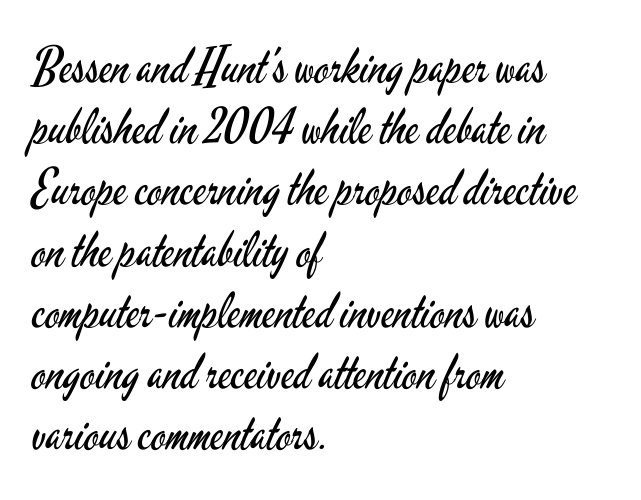
The image shows 49 px regular-weight, condensed sans-serif type; set left-aligned, normal line spacing (1.25x), normal letter spacing, not underlined; low stroke contrast and a small x-height.
